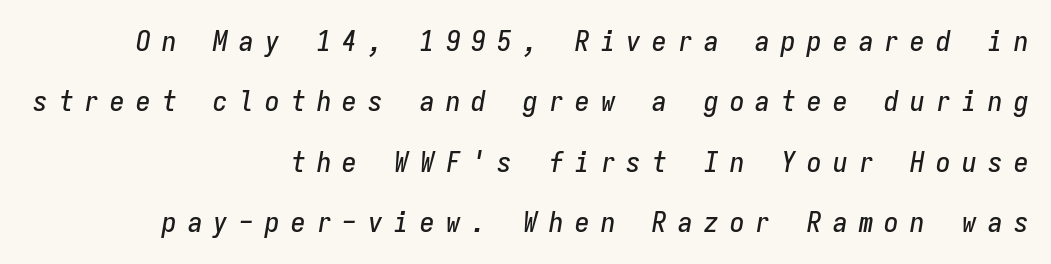
If you drew a line through each stem, it would be angled. Each letter, wide or thin by design, is forced into the same width here. The ragged edge is on the left, which tells us the setting is flush right. Tracking value appears strongly positive — letters spread wide. The block of text is sparse from top to bottom, with ample space between rows. Underlining? Definitely not there.
